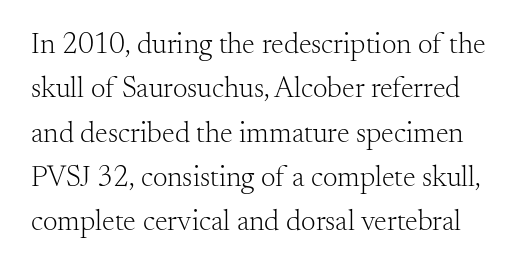
{"serif": "yes", "italic": "no", "bold": "no", "weight": "light", "width": "normal", "stroke_contrast": "medium", "x_height": "small", "monospaced": "no", "underline": "no", "line_spacing": "normal", "line_spacing_ratio": 1.53, "letter_spacing": "normal", "letter_spacing_em": 0.0, "glyph_px": 29}
